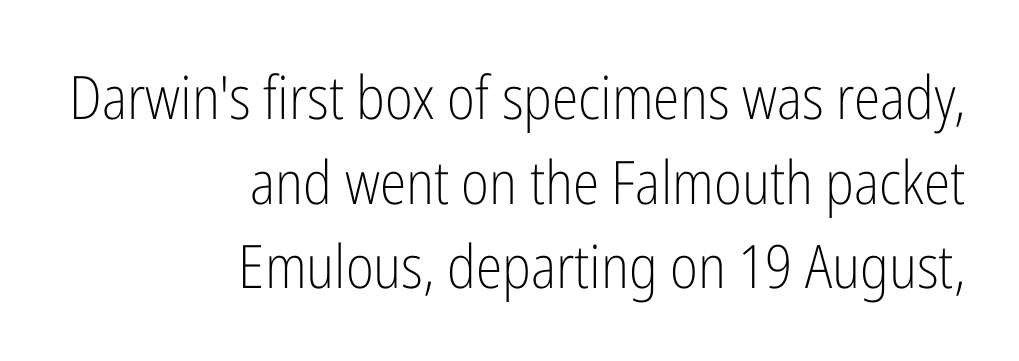
The image shows 60 px light, condensed sans-serif type, upright; set right-aligned, normal line spacing (1.41x), normal letter spacing, not underlined; low stroke contrast and a medium x-height.
